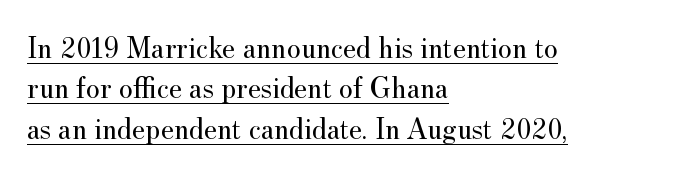
Style check: upright. The glyphs in this specimen are seriffed. The paragraph has a hard left edge and a soft right edge. Compared with typical paragraphs, the rows here are spaced about the same. Is this a fixed-width face? No — the glyphs have proportional, varying widths. The weight tops out at a normal text grade.
